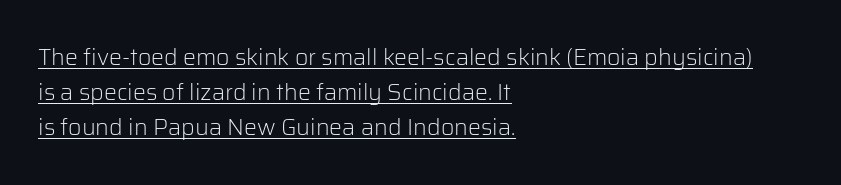
The image shows 23 px text type, upright; set left-aligned, normal line spacing (1.53x), normal letter spacing, underlined.
